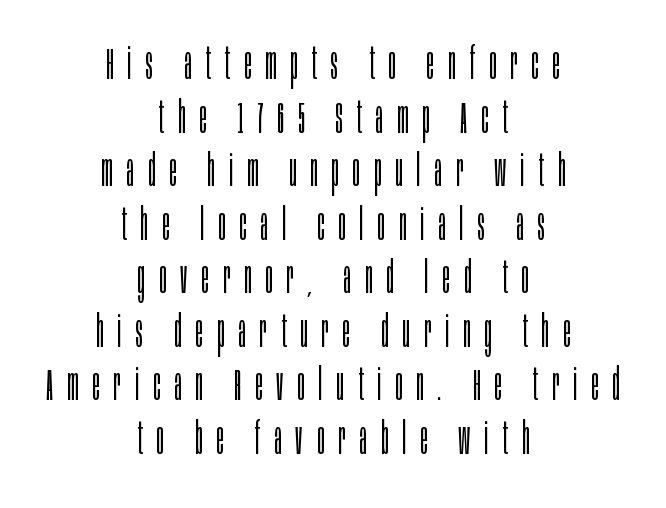
The image shows 45 px light, condensed sans-serif type, upright; set centered, line spacing 1.19x, unusually wide letter spacing (+0.31 em), not underlined; low stroke contrast and a large x-height.
